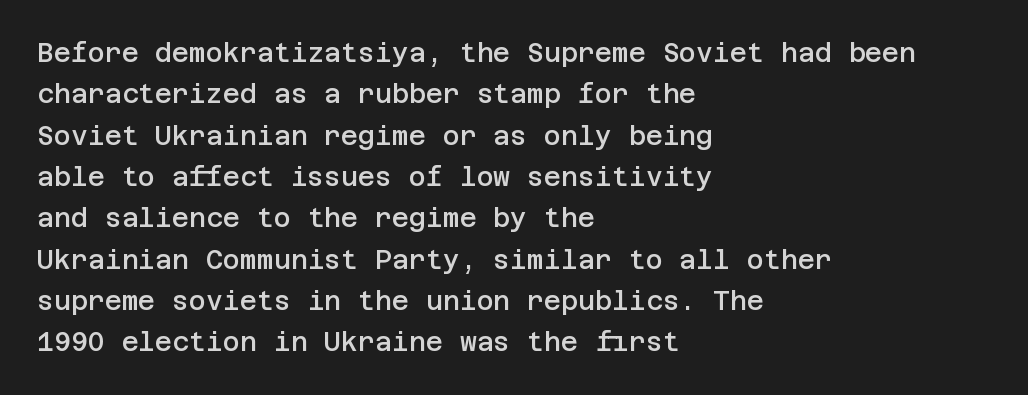
The image shows 26 px text type, upright; set left-aligned, normal line spacing (1.59x), normal letter spacing, not underlined.
